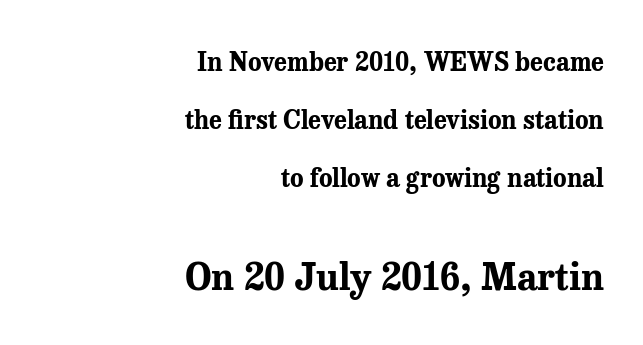
The paragraph shown leans on its right margin. Successive baselines arrive slowly, with a big drop between each. Unlike italic type, these characters show no tilt at all. Character size in the trailing block exceeds that of the leading block. The type family on display is of the serif kind.
